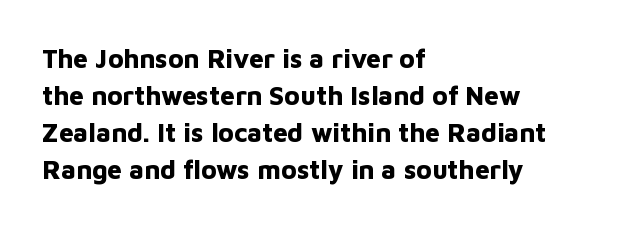
These words are printed bold, with thick strokes throughout. Between one letter and the next there's only the usual sliver of space. The letters stand straight up with perfectly vertical stems. The rendering anchors every line to the left-hand side. The leading is moderate, giving the passage an even texture.
